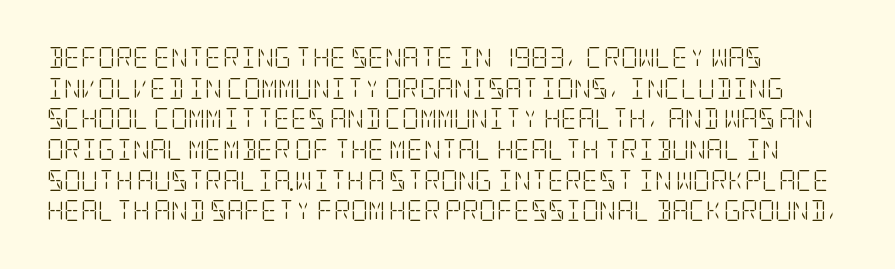
The image shows 21 px text type, upright; set left-aligned, normal line spacing (1.46x), normal letter spacing, not underlined.
